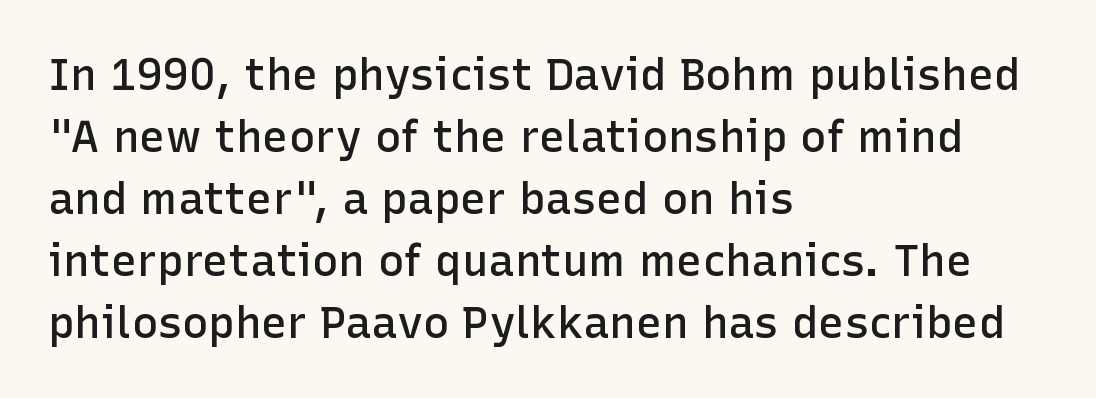
The image shows 44 px semibold sans-serif type, upright; set left-aligned, normal line spacing (1.41x), normal letter spacing, not underlined; low stroke contrast and a medium x-height.
